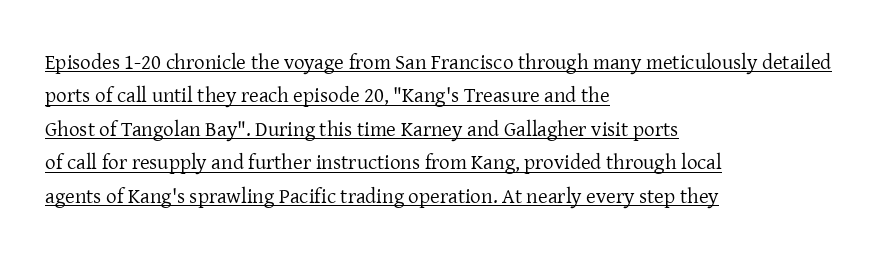
Q: Is the text bold? A: No.
Q: Is the text italic (slanted)? A: No, it is upright.
Q: Is the text underlined? A: Yes.
Q: How is the paragraph aligned? A: Left-aligned.
Q: Is the spacing between letters normal or unusually wide? A: Normal.
Q: Is the spacing between lines tight, normal or loose? A: Normal.
